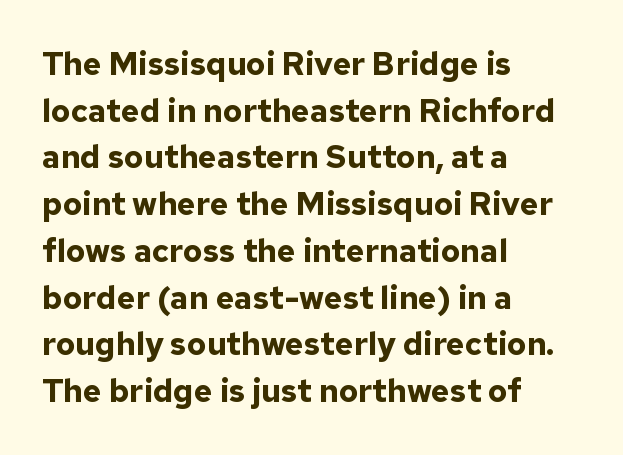
{"serif": "no", "italic": "no", "bold": "yes", "weight": "bold", "width": "normal", "stroke_contrast": "low", "x_height": "medium", "monospaced": "no", "underline": "no", "align": "left", "line_spacing": "normal", "line_spacing_ratio": 1.46, "letter_spacing": "normal", "letter_spacing_em": 0.0, "glyph_px": 32}
